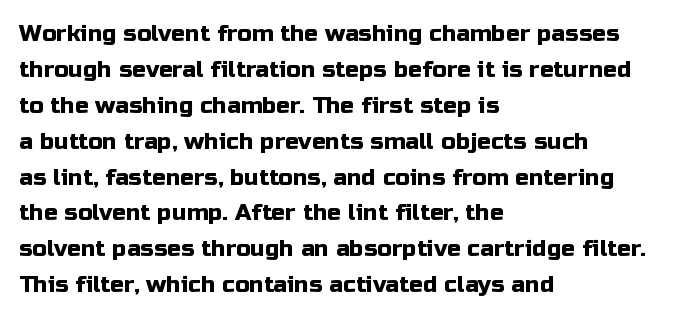
{"italic": "no", "underline": "no", "align": "left", "line_spacing": "normal", "line_spacing_ratio": 1.56, "letter_spacing": "normal", "letter_spacing_em": 0.0, "glyph_px": 23}
